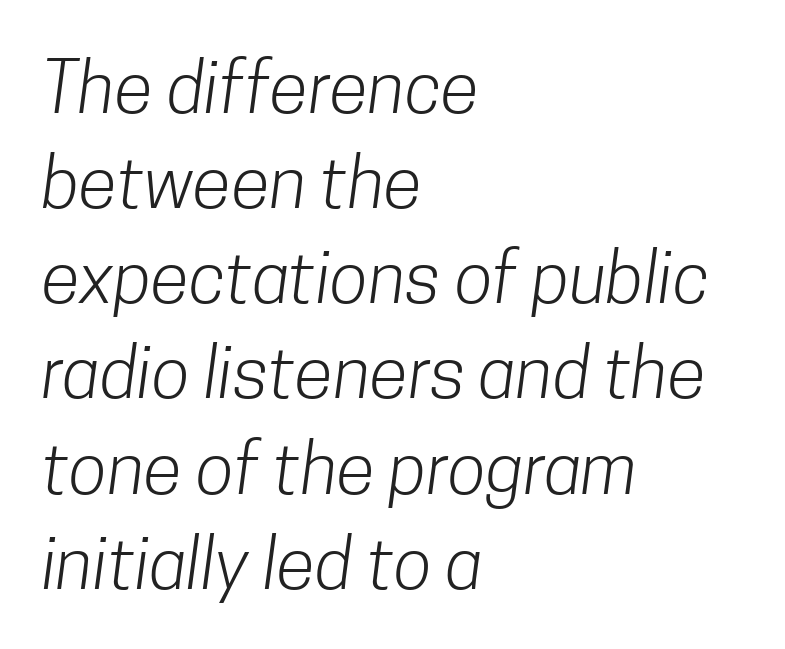
The image shows 71 px light, condensed sans-serif type; set left-aligned, normal line spacing (1.34x), normal letter spacing, not underlined; low stroke contrast and a medium x-height.
